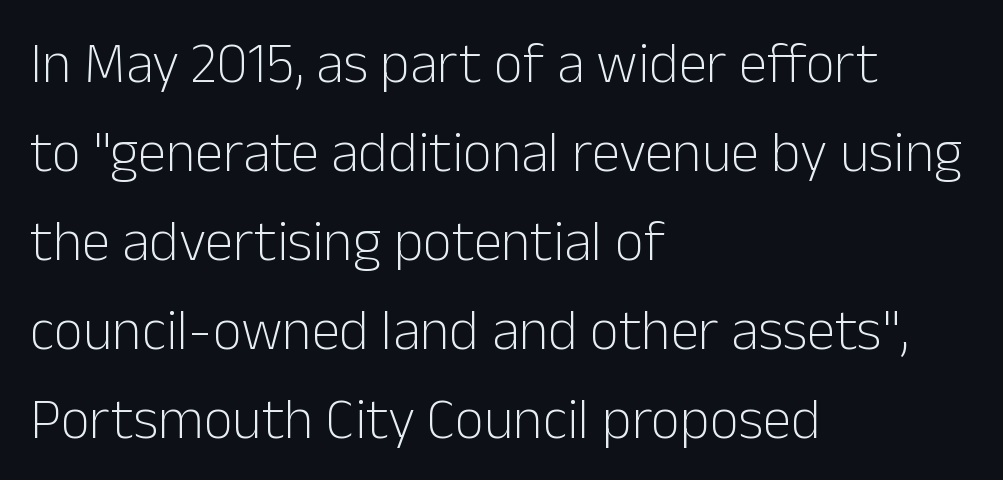
The image shows 57 px light sans-serif type, upright; set left-aligned, normal line spacing (1.56x), normal letter spacing, not underlined; low stroke contrast and a medium x-height.
